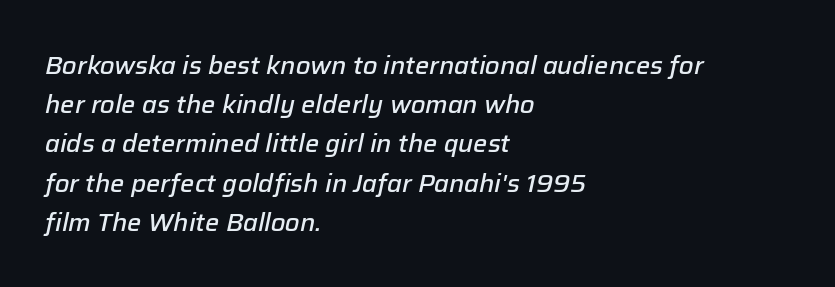
{"italic": "yes", "lean": "right", "slant_degrees": 12, "bold": "semi", "underline": "no", "align": "left", "line_spacing": "normal", "line_spacing_ratio": 1.57, "letter_spacing": "normal", "letter_spacing_em": 0.0, "glyph_px": 25}
